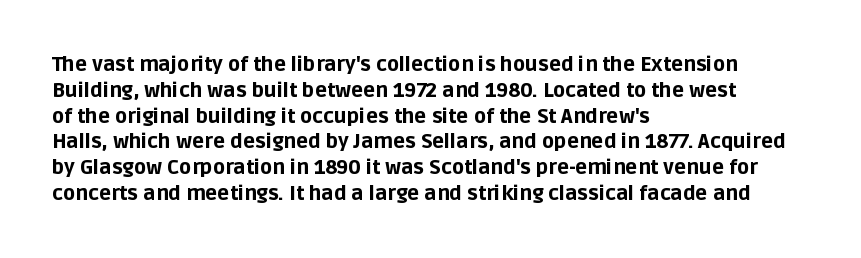
The image shows 20 px bold type, upright; set left-aligned, normal line spacing (1.29x), normal letter spacing, not underlined.
